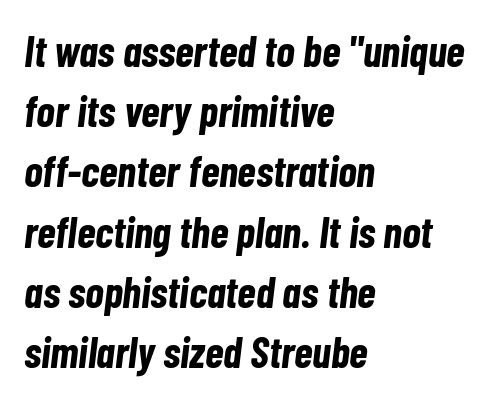
The image shows 43 px bold, condensed type, italic (leaning right); set left-aligned, normal line spacing (1.4x), normal letter spacing, not underlined; low stroke contrast and a medium x-height.
